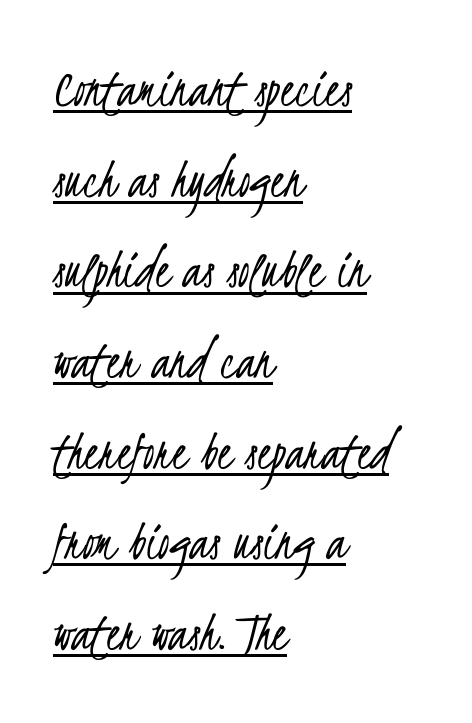
The image shows 57 px light, condensed sans-serif type; set left-aligned, normal line spacing (1.59x), normal letter spacing, underlined; low stroke contrast and a small x-height.
